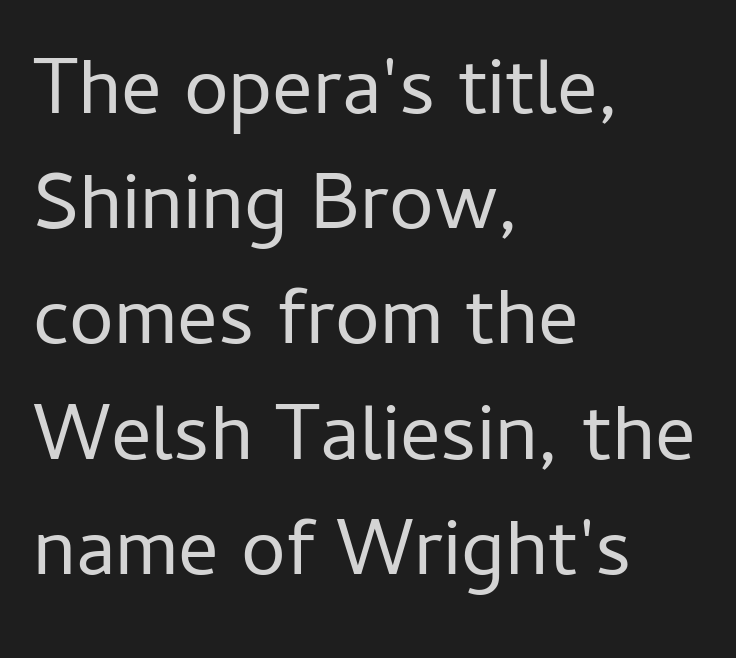
The image shows 80 px regular-weight sans-serif type, upright; set left-aligned, normal line spacing (1.44x), normal letter spacing, not underlined; low stroke contrast and a medium x-height.
